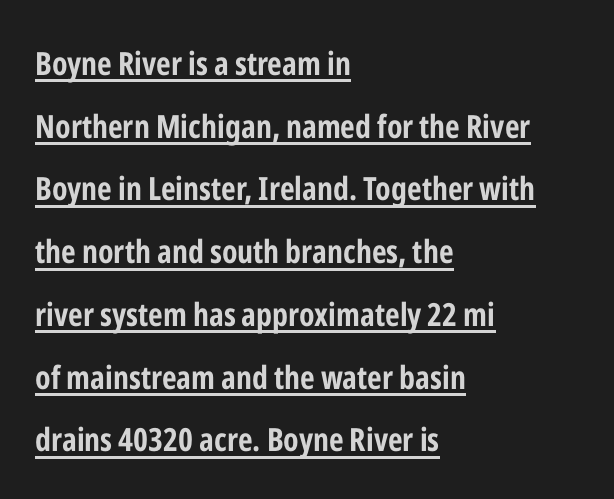
{"serif": "no", "italic": "no", "bold": "yes", "weight": "bold", "width": "condensed", "stroke_contrast": "low", "x_height": "medium", "monospaced": "no", "underline": "yes", "align": "left", "line_spacing": "loose", "line_spacing_ratio": 1.96, "letter_spacing": "normal", "letter_spacing_em": 0.0, "glyph_px": 32}
